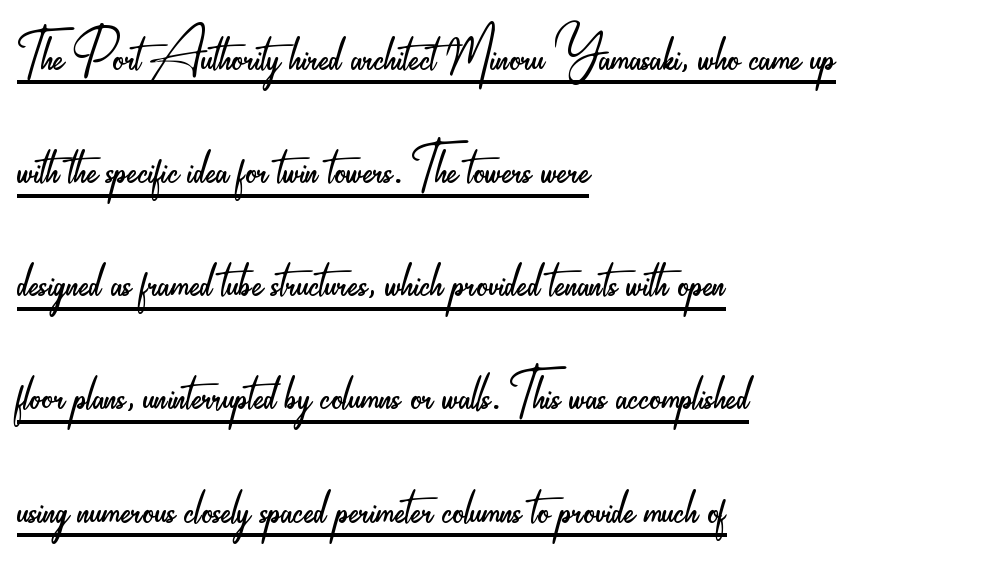
Q: Is the text bold? A: No.
Q: Is the text italic (slanted)? A: Yes.
Q: Is the typeface a serif or a sans-serif typeface? A: Sans-serif.
Q: Is the text underlined? A: Yes.
Q: How is the paragraph aligned? A: Left-aligned.
Q: Is the spacing between letters normal or unusually wide? A: Normal.
Q: Is the spacing between lines tight, normal or loose? A: Normal.
Q: Width (condensed, normal, or wide)? A: Condensed.
Q: Stroke contrast? A: Low.
Q: x-height? A: Small.
Q: Monospaced? A: No.
